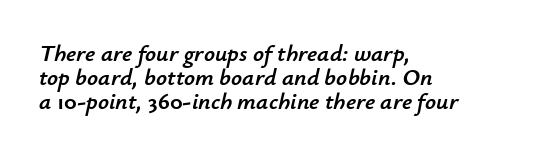
Italic: yes, the glyphs are oblique. Type without underlining. The rag falls on the right side of this text block. The lines are packed closely together with very little leading.
